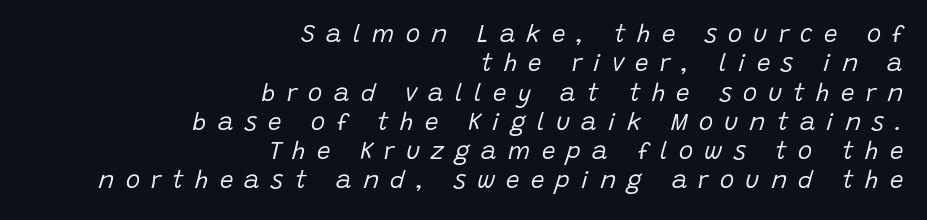
Q: Is the text bold? A: No.
Q: Is the text italic (slanted)? A: Yes, it leans right by about 15 degrees.
Q: Is the text underlined? A: No.
Q: How is the paragraph aligned? A: Right-aligned.
Q: Is the spacing between letters normal or unusually wide? A: Unusually wide.
